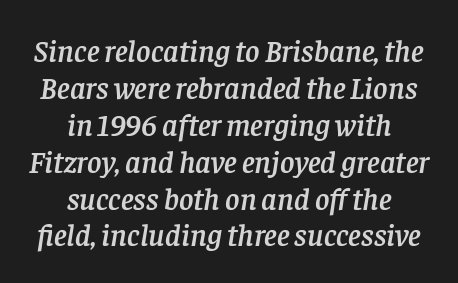
The image shows 31 px serif type, italic (leaning right); set centered, line spacing 1.19x, normal letter spacing, not underlined; low stroke contrast and a large x-height.
